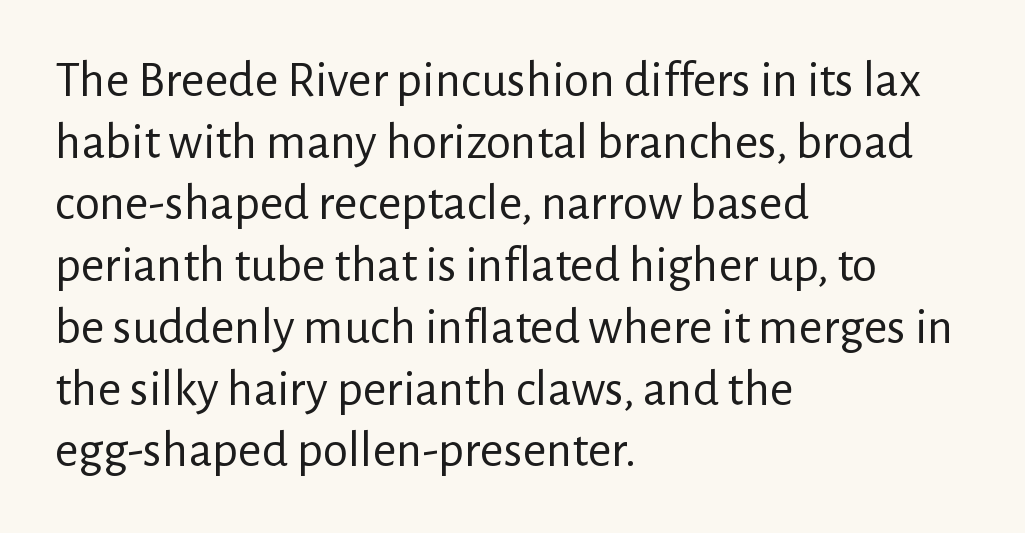
{"serif": "no", "italic": "no", "bold": "no", "weight": "regular", "width": "normal", "stroke_contrast": "low", "x_height": "medium", "monospaced": "no", "underline": "no", "align": "left", "line_spacing_ratio": 1.21, "letter_spacing": "normal", "letter_spacing_em": 0.0, "glyph_px": 51}
